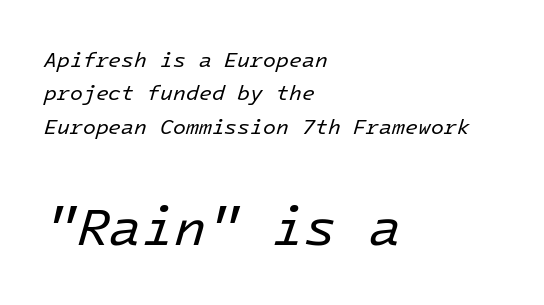
{"italic": "yes", "lean": "right", "slant_degrees": 16, "bold": "no", "weight": "regular", "width": "normal", "stroke_contrast": "low", "x_height": "medium", "underline": "no", "align": "left", "line_spacing": "normal", "line_spacing_ratio": 1.59, "letter_spacing": "normal", "letter_spacing_em": 0.0, "larger_block": "second", "size_ratio": 2.52, "glyph_px": 53}
